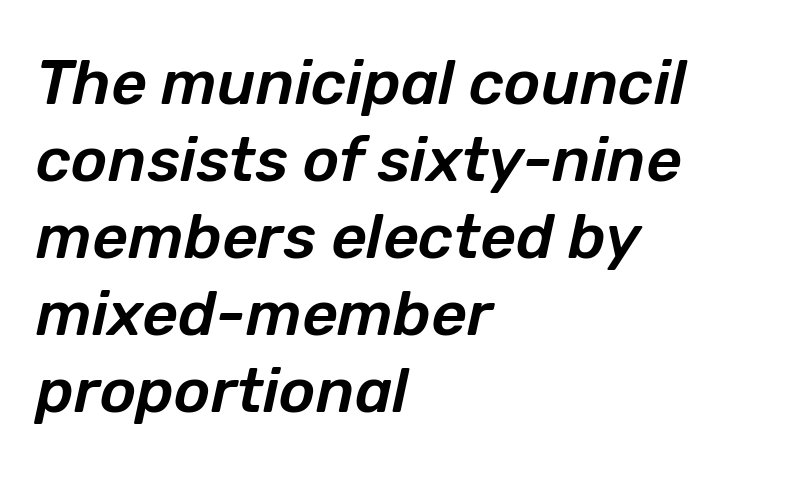
Q: Is the text italic (slanted)? A: Yes, it leans right by about 12 degrees.
Q: Is the text underlined? A: No.
Q: How is the paragraph aligned? A: Left-aligned.
Q: Is the spacing between letters normal or unusually wide? A: Normal.
Q: Width (condensed, normal, or wide)? A: Normal.
Q: Stroke contrast? A: Low.
Q: x-height? A: Medium.
Q: Monospaced? A: No.
